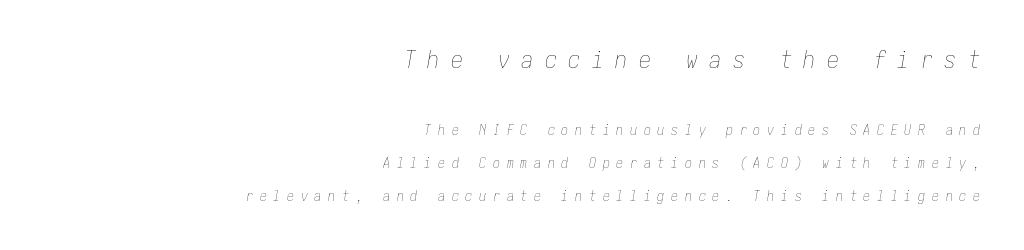
The image shows 24 px text type, italic (leaning right); set right-aligned, loose line spacing (2.39x), unusually wide letter spacing (+0.48 em), not underlined; the first (top) block is 1.71x larger.
